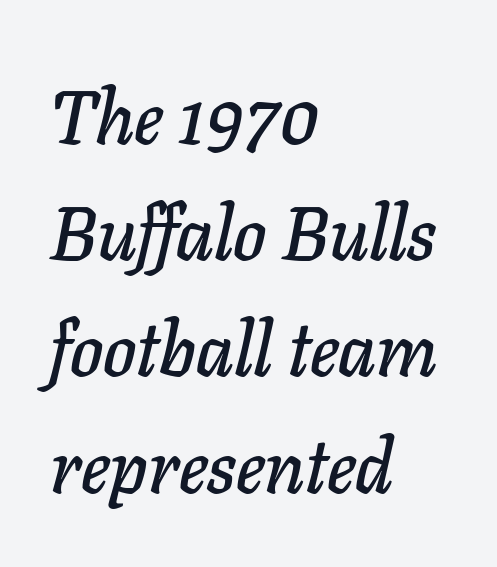
Unmarked baselines from the first word to the last. Is the block centered? No — it sits flush against the left margin. Each letter keeps its own natural width here, so spacing adapts to shape. This sample uses plain, unmodified letter spacing. How would I describe the line gaps? Plain and ordinary. You can tell it's italic because the verticals aren't actually vertical.
